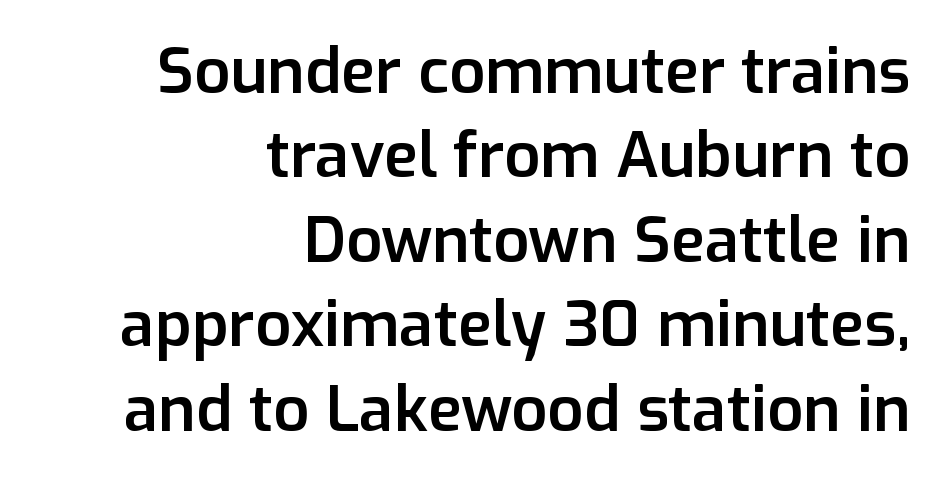
The image shows 63 px semibold sans-serif type, upright; set right-aligned, normal line spacing (1.34x), normal letter spacing, not underlined; low stroke contrast and a medium x-height.
